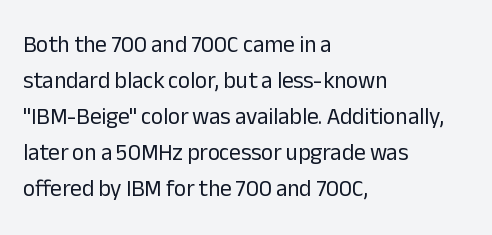
Q: Is the text bold? A: No.
Q: Is the text italic (slanted)? A: No, it is upright.
Q: Is the text underlined? A: No.
Q: How is the paragraph aligned? A: Left-aligned.
Q: Is the spacing between letters normal or unusually wide? A: Normal.
Q: Is the spacing between lines tight, normal or loose? A: Normal.
